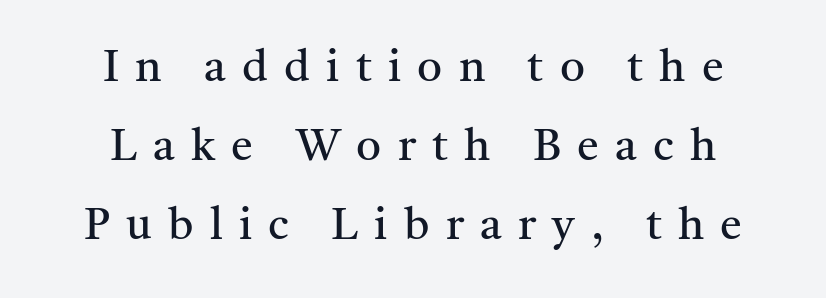
The image shows 44 px regular-weight serif type, upright; set centered, line spacing 1.8x, unusually wide letter spacing (+0.37 em), not underlined; medium stroke contrast and a medium x-height.
